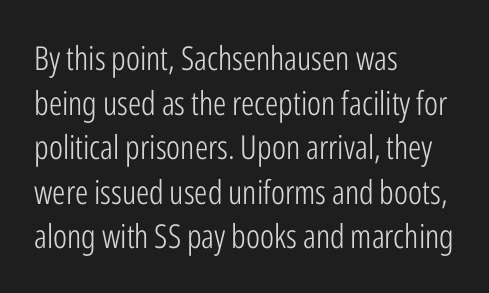
The image shows 33 px light, condensed sans-serif type, upright; set left-aligned, normal line spacing (1.35x), normal letter spacing, not underlined; low stroke contrast and a medium x-height.
